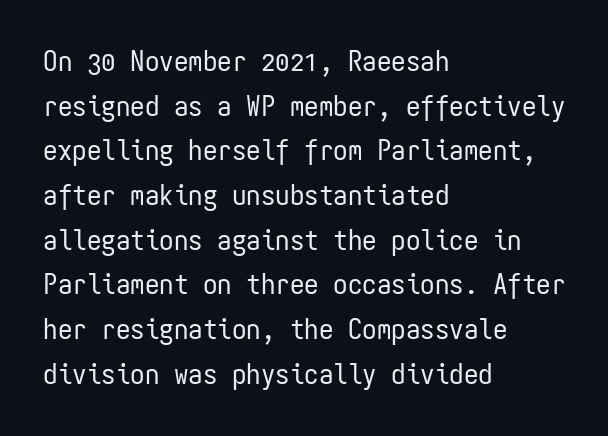
Each new line begins a customary step beneath the previous one. Unlike a traditional serif, this face leaves its strokes unadorned. Do the letters lean? They stand straight. These lines are set flush left with a ragged right edge. What stands out about the letter spacing? Nothing — it is the standard amount. Every character here occupies the same horizontal width, giving the sample a typewriter-like rhythm.
